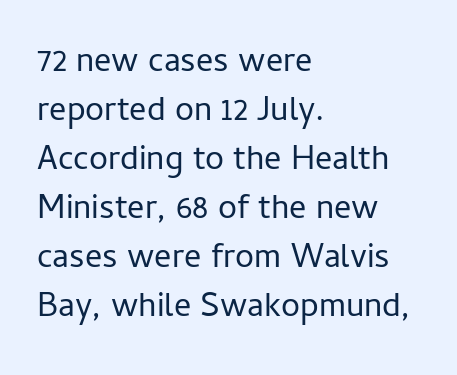
Only glyphs here, with clear space below each row. This reads as an unemphasized weight, regular at the heaviest. The typography opts for an upright posture over an oblique one. You could not count columns in this text — the font is proportionally spaced. The rows are spaced the way most documents space them. Each word holds together tightly as a unit, with standard inter-letter gaps.
